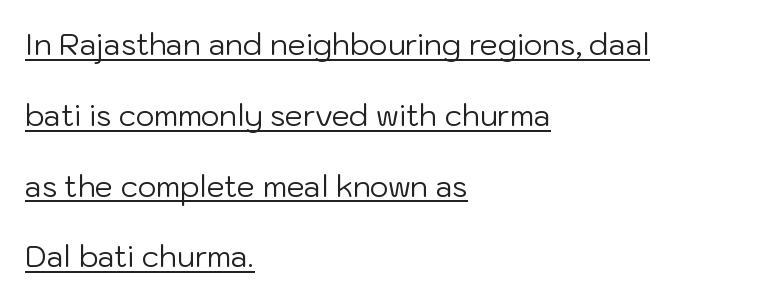
Q: Is the text bold? A: No.
Q: Is the text italic (slanted)? A: No, it is upright.
Q: Is the typeface a serif or a sans-serif typeface? A: Sans-serif.
Q: Is the text underlined? A: Yes.
Q: How is the paragraph aligned? A: Left-aligned.
Q: Is the spacing between letters normal or unusually wide? A: Normal.
Q: Is the spacing between lines tight, normal or loose? A: Loose.
Q: Width (condensed, normal, or wide)? A: Normal.
Q: Stroke contrast? A: Low.
Q: x-height? A: Medium.
Q: Monospaced? A: No.
